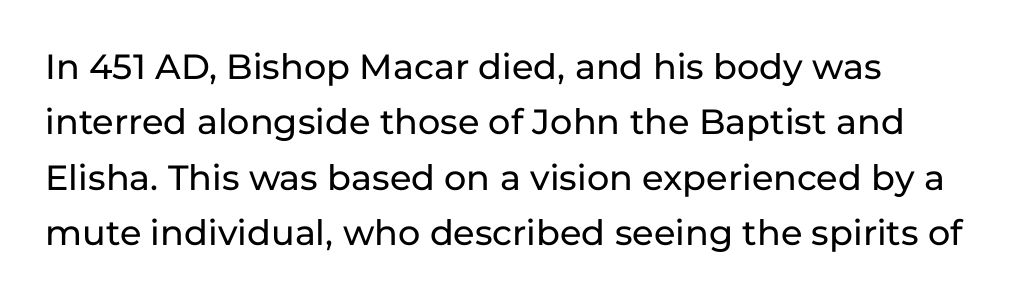
Posture: straight, roman, zero tilt. Stroke terminals: plain, sans-serif. Leading: standard. The rendering uses natural spacing where letterforms have individual widths. Is the letter spacing exaggerated? No — it looks like the ordinary default. The rag falls on the right side of this text block.
